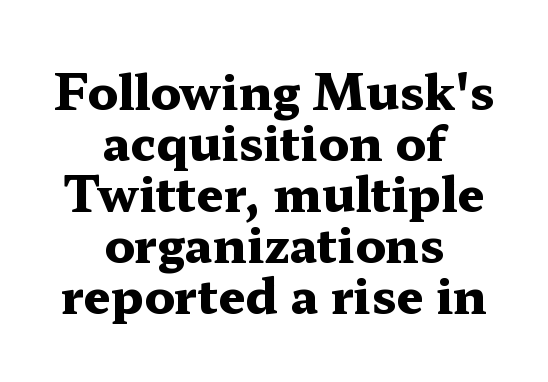
Q: Is the text bold? A: Yes.
Q: Is the text italic (slanted)? A: No, it is upright.
Q: Is the typeface a serif or a sans-serif typeface? A: Serif.
Q: Is the text underlined? A: No.
Q: How is the paragraph aligned? A: Centered.
Q: Is the spacing between letters normal or unusually wide? A: Normal.
Q: Is the spacing between lines tight, normal or loose? A: Tight.
Q: Width (condensed, normal, or wide)? A: Wide.
Q: Stroke contrast? A: Medium.
Q: x-height? A: Medium.
Q: Monospaced? A: No.
